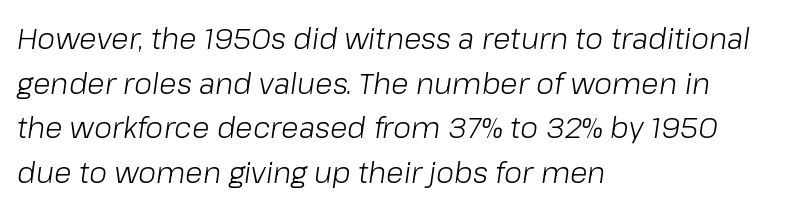
Q: Is the text bold? A: No.
Q: Is the text italic (slanted)? A: Yes, it leans right by about 8 degrees.
Q: Is the text underlined? A: No.
Q: How is the paragraph aligned? A: Left-aligned.
Q: Is the spacing between letters normal or unusually wide? A: Normal.
Q: Is the spacing between lines tight, normal or loose? A: Normal.
Q: Width (condensed, normal, or wide)? A: Normal.
Q: Stroke contrast? A: Low.
Q: x-height? A: Medium.
Q: Monospaced? A: No.
